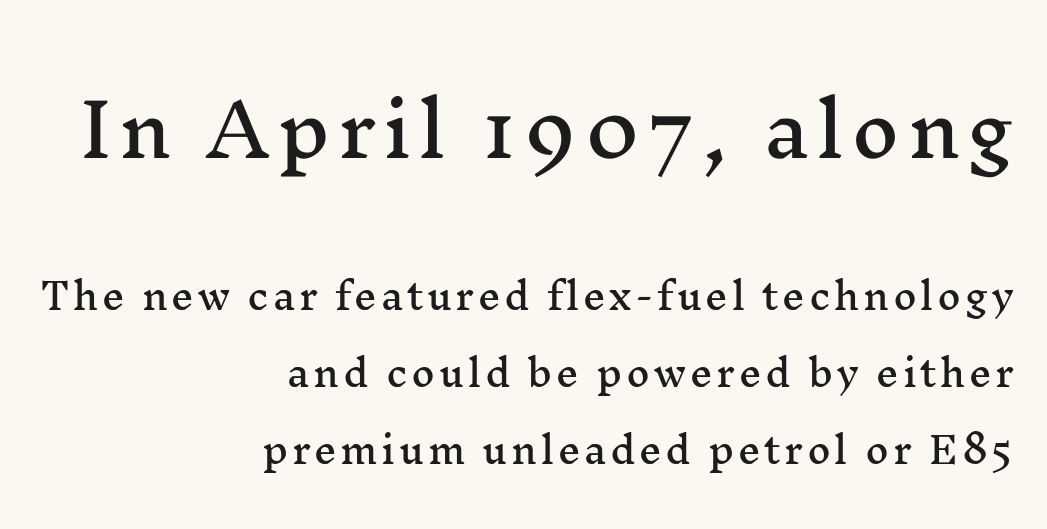
{"serif": "yes", "italic": "no", "width": "wide", "stroke_contrast": "medium", "x_height": "medium", "monospaced": "no", "underline": "no", "align": "right", "line_spacing": "loose", "line_spacing_ratio": 2.14, "larger_block": "first", "size_ratio": 2.03, "glyph_px": 73}
